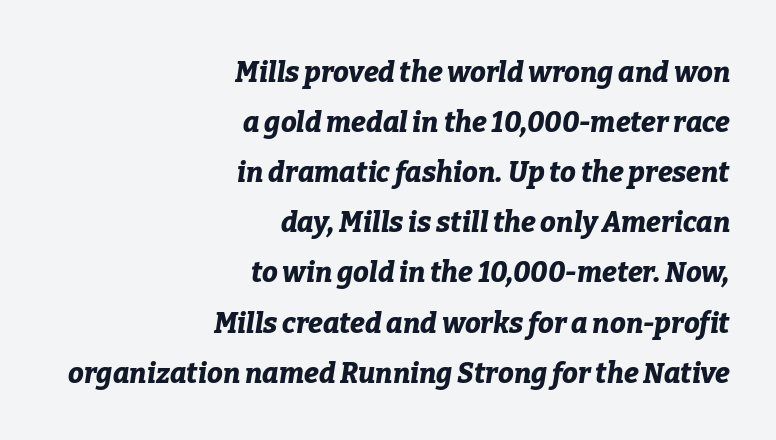
The face used here has a pronounced slope to its letters. The characters look thick and weighty, a clear bold. This sample is right-justified, so line beginnings fall wherever the words allow. Underline: absent.
